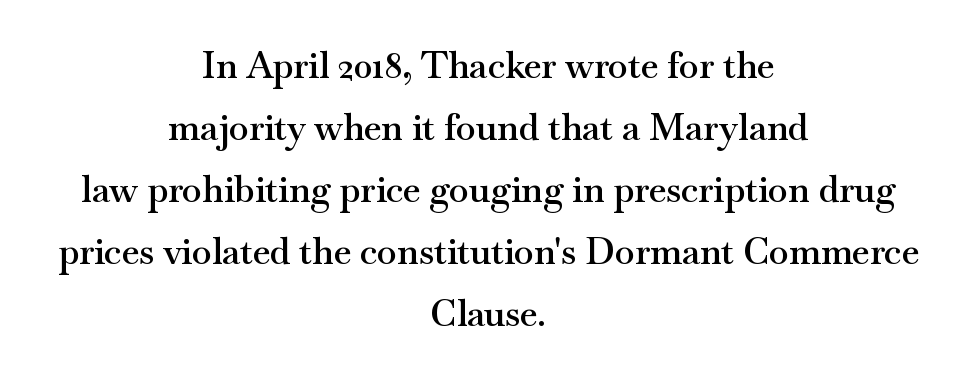
Q: Is the text bold? A: Semi-bold.
Q: Is the text italic (slanted)? A: No, it is upright.
Q: Is the typeface a serif or a sans-serif typeface? A: Serif.
Q: Is the text underlined? A: No.
Q: How is the paragraph aligned? A: Centered.
Q: Is the spacing between letters normal or unusually wide? A: Normal.
Q: Width (condensed, normal, or wide)? A: Wide.
Q: Stroke contrast? A: Medium.
Q: x-height? A: Small.
Q: Monospaced? A: No.
